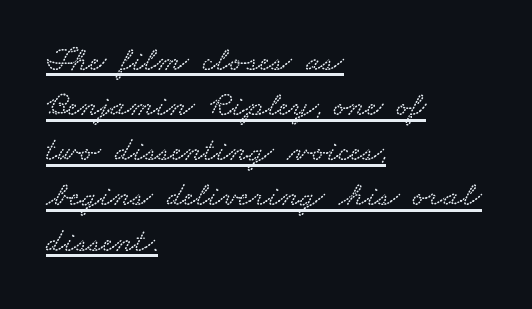
Descenders here cross a horizontal rule under the line. Teacher's note: observe the even left margin — that is flush-left alignment. Characters follow at the spacing the type designer built in. The passage shown is typed in a proportional face where columns would drift. Does the leading feel generous? No, just average.
